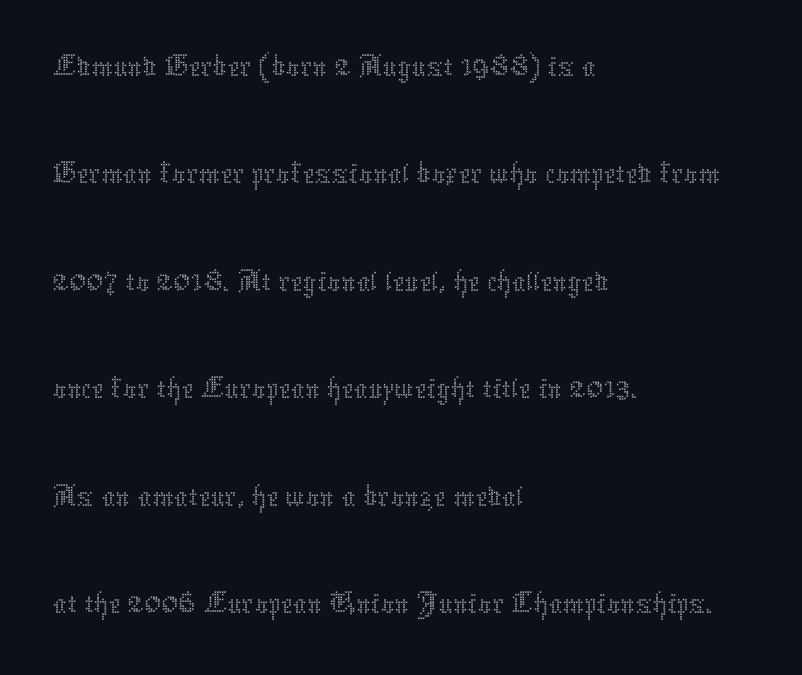
Q: Is the text bold? A: No.
Q: Is the text italic (slanted)? A: No, it is upright.
Q: Is the text underlined? A: No.
Q: How is the paragraph aligned? A: Left-aligned.
Q: Is the spacing between letters normal or unusually wide? A: Normal.
Q: Is the spacing between lines tight, normal or loose? A: Normal.
Q: Width (condensed, normal, or wide)? A: Normal.
Q: Stroke contrast? A: Medium.
Q: x-height? A: Medium.
Q: Monospaced? A: No.
